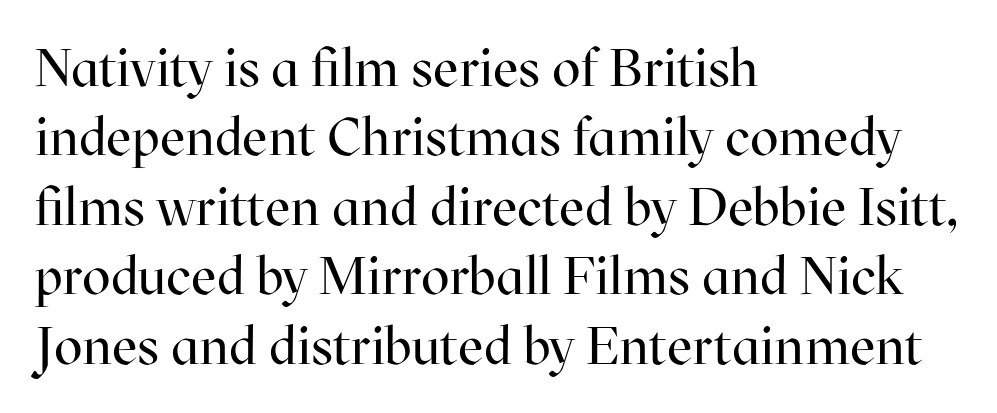
Q: Is the text bold? A: No.
Q: Is the text italic (slanted)? A: No, it is upright.
Q: Is the typeface a serif or a sans-serif typeface? A: Serif.
Q: Is the text underlined? A: No.
Q: How is the paragraph aligned? A: Left-aligned.
Q: Is the spacing between letters normal or unusually wide? A: Normal.
Q: Is the spacing between lines tight, normal or loose? A: Normal.
Q: Width (condensed, normal, or wide)? A: Normal.
Q: Stroke contrast? A: High.
Q: x-height? A: Medium.
Q: Monospaced? A: No.
